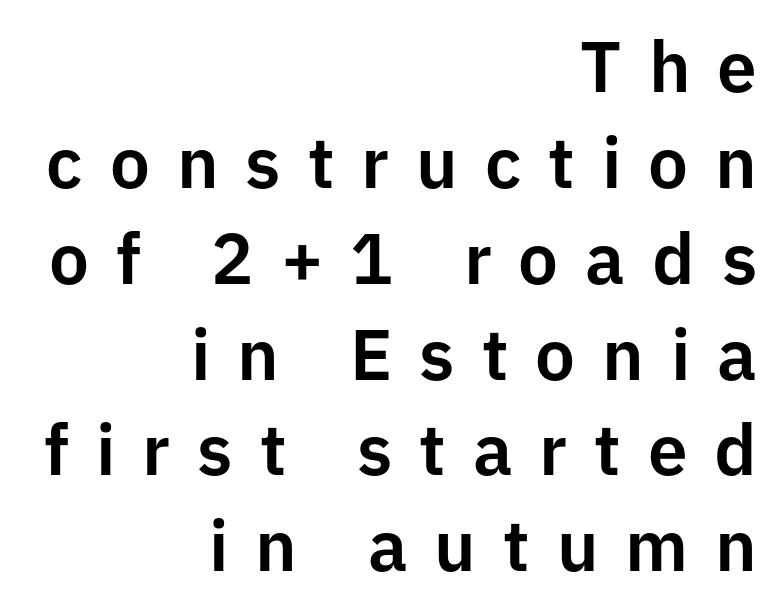
Q: Is the text italic (slanted)? A: No, it is upright.
Q: Is the typeface a serif or a sans-serif typeface? A: Sans-serif.
Q: Is the text underlined? A: No.
Q: How is the paragraph aligned? A: Right-aligned.
Q: Is the spacing between letters normal or unusually wide? A: Unusually wide.
Q: Is the spacing between lines tight, normal or loose? A: Normal.
Q: Width (condensed, normal, or wide)? A: Normal.
Q: Stroke contrast? A: Low.
Q: x-height? A: Medium.
Q: Monospaced? A: No.
